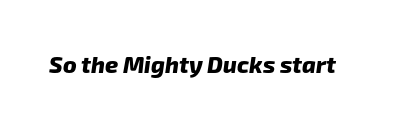
Compared with typical body copy, the letter spacing here is the same. A bare baseline throughout the passage. Chunky letters — that's bold for sure.
